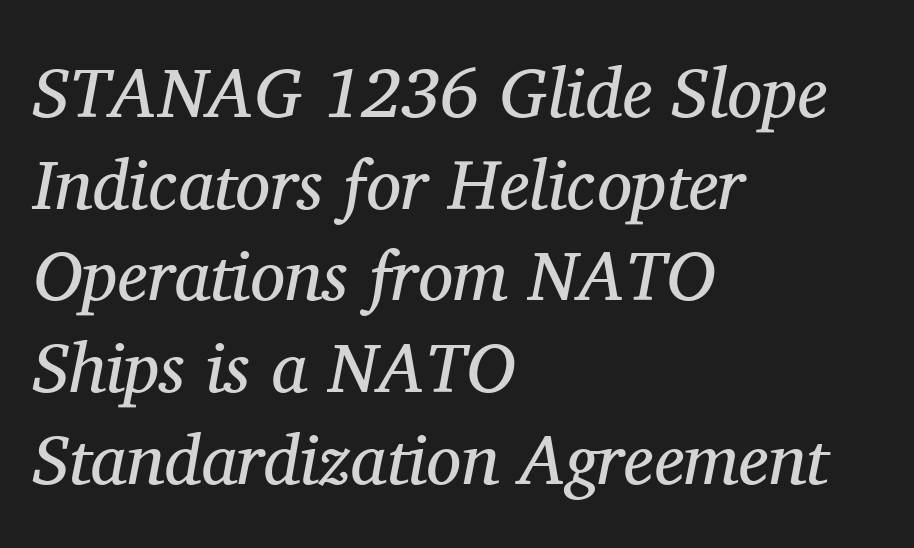
Q: Is the text bold? A: No.
Q: Is the text italic (slanted)? A: Yes, it leans right by about 11 degrees.
Q: Is the typeface a serif or a sans-serif typeface? A: Serif.
Q: Is the text underlined? A: No.
Q: How is the paragraph aligned? A: Left-aligned.
Q: Is the spacing between letters normal or unusually wide? A: Normal.
Q: Is the spacing between lines tight, normal or loose? A: Normal.
Q: Width (condensed, normal, or wide)? A: Normal.
Q: Stroke contrast? A: Medium.
Q: x-height? A: Medium.
Q: Monospaced? A: No.
